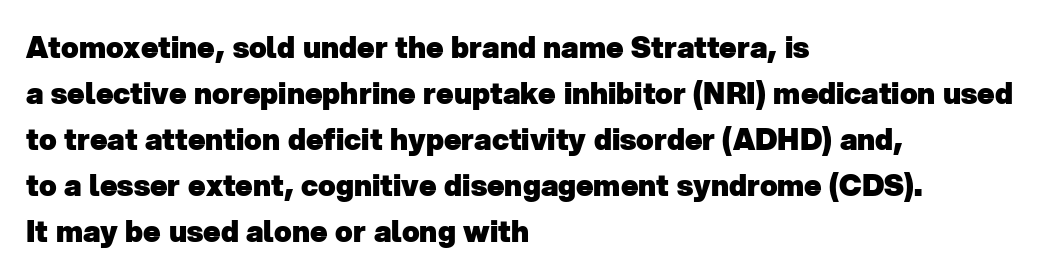
The image shows 29 px heavy sans-serif type; set left-aligned, normal line spacing (1.59x), normal letter spacing, not underlined; low stroke contrast and a medium x-height.
